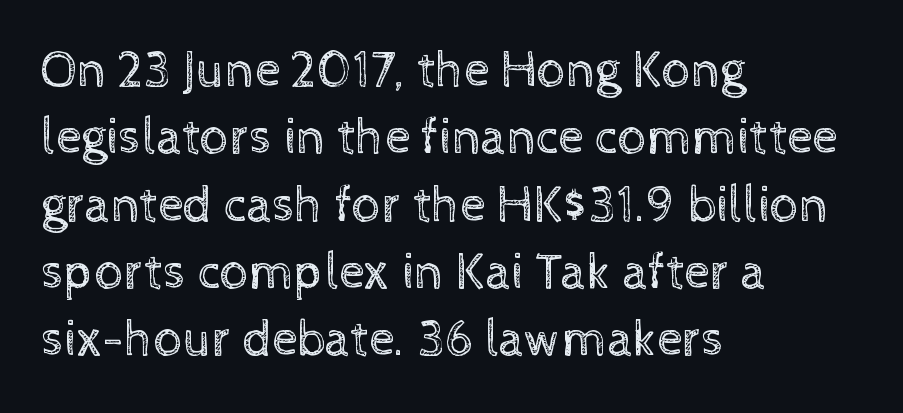
A typesetter would call this proportional, since set widths differ per character. The leading is moderate, giving the passage an even texture. Tall strokes in this sample are plumb rather than angled. What stands out about the letter spacing? Nothing — it is the standard amount. Descenders are the only things crossing below the line.
